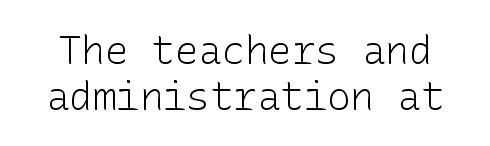
The image shows 39 px light sans-serif type, upright; set line spacing 1.17x, normal letter spacing, not underlined; low stroke contrast and a medium x-height.
